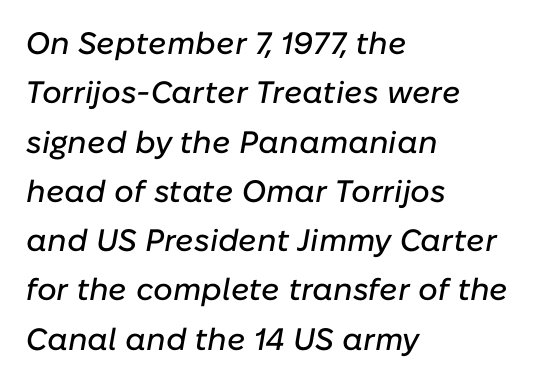
Decoration check: the copy has no underline. Each letter keeps its own natural width here, so spacing adapts to shape. Where is the straight margin? On the left. Look at the tracking — it's just the regular setting, nothing added. Rendered with sloped, italic letterforms.
